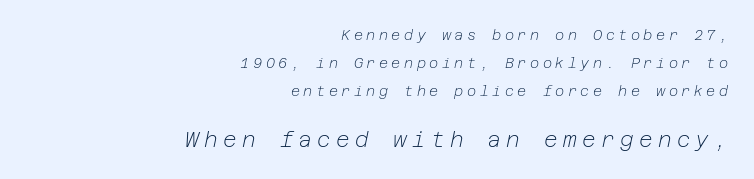
Characters follow at a spacing far wider than the type designer built in. If you squint, the bottom block still reads clearly — it's the larger of the two. Regarding leading, the lines here are spaced well apart. A clean baseline with only descenders dipping below it. Looking at the ascenders, they clearly lean.
